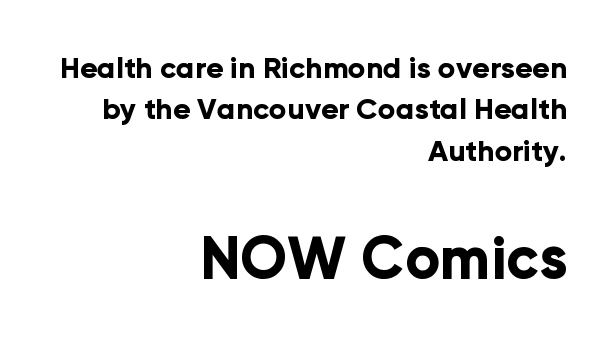
{"serif": "no", "italic": "no", "bold": "yes", "weight": "bold", "width": "normal", "stroke_contrast": "low", "x_height": "medium", "monospaced": "no", "underline": "no", "align": "right", "line_spacing": "normal", "line_spacing_ratio": 1.43, "letter_spacing": "normal", "letter_spacing_em": 0.0, "larger_block": "second", "size_ratio": 2.0, "glyph_px": 58}
